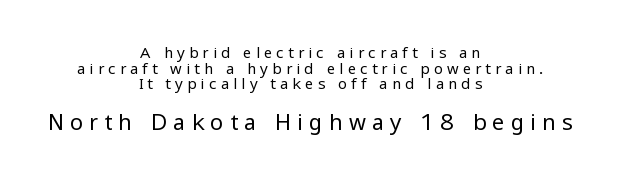
Is the letter spacing exaggerated? Yes — the characters are pushed far apart. In terms of posture, this sample is upright. Beneath every word, the page is bare. These lines huddle together more closely than default settings would place them.
